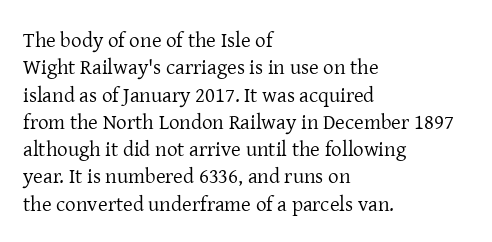
Reading down the block, your eye returns to a fixed left position each line. The weight tops out at a normal text grade. Interline gaps are of average width in this sample. The letters sit at their default tracking, neither squeezed nor spread.
